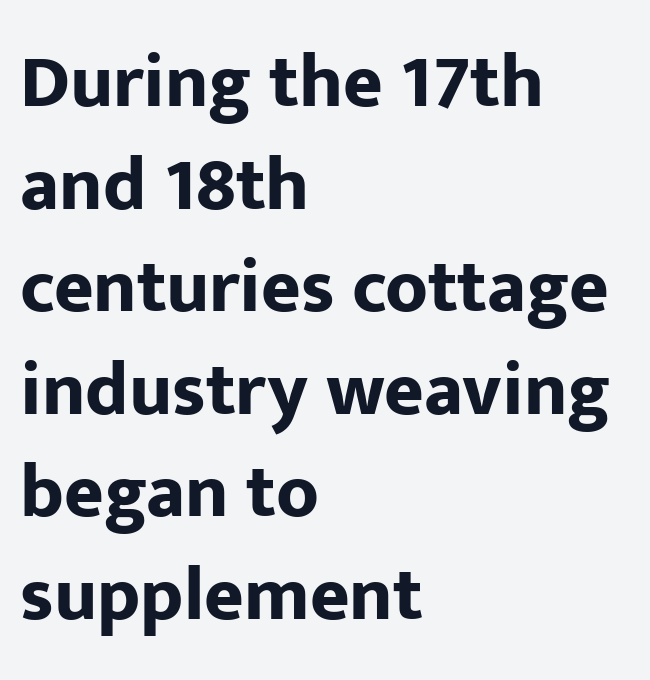
The image shows 76 px bold sans-serif type, upright; set left-aligned, normal line spacing (1.35x), normal letter spacing, not underlined; low stroke contrast and a medium x-height.
